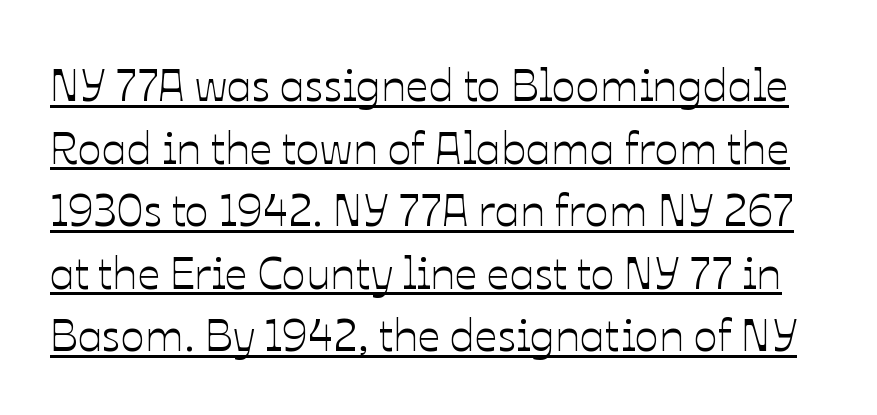
The image shows 45 px text type, upright; set normal line spacing (1.39x), normal letter spacing, underlined; low stroke contrast and a medium x-height.
